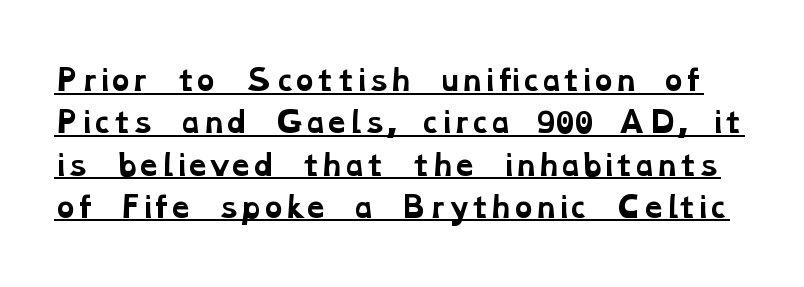
{"serif": "yes", "bold": "yes", "weight": "bold", "width": "wide", "stroke_contrast": "low", "x_height": "medium", "monospaced": "no", "underline": "yes", "line_spacing": "normal", "line_spacing_ratio": 1.51, "letter_spacing": "normal", "letter_spacing_em": 0.0, "glyph_px": 28}
